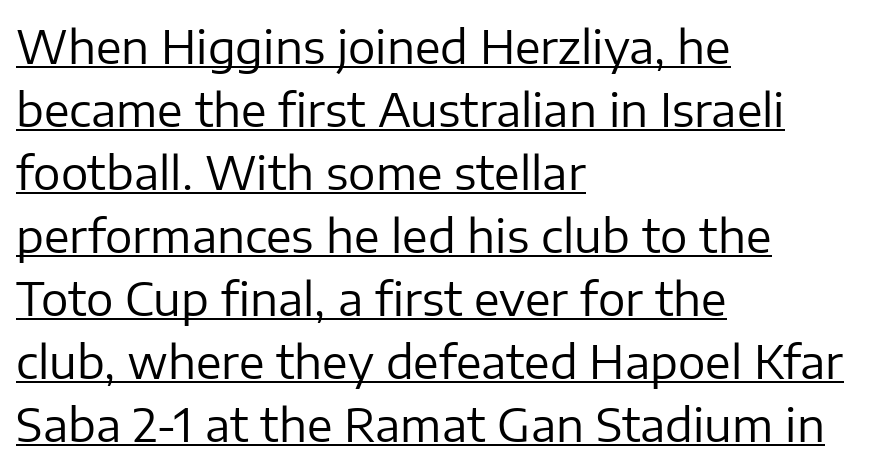
The image shows 46 px regular-weight sans-serif type, upright; set left-aligned, normal line spacing (1.37x), normal letter spacing, underlined; low stroke contrast and a medium x-height.
